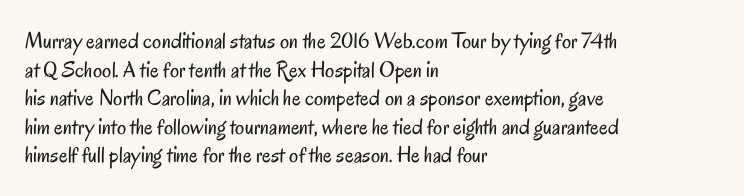
{"italic": "no", "bold": "no", "underline": "no", "align": "left", "line_spacing_ratio": 1.24, "letter_spacing": "normal", "letter_spacing_em": 0.0, "glyph_px": 23}
